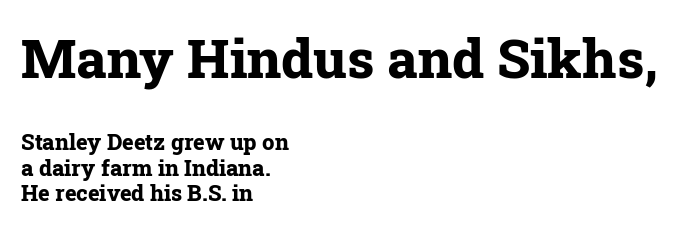
The image shows 54 px bold serif type, upright; set left-aligned, tight line spacing (1.15x), normal letter spacing, not underlined; the first (top) block is 2.45x larger; low stroke contrast and a medium x-height.
